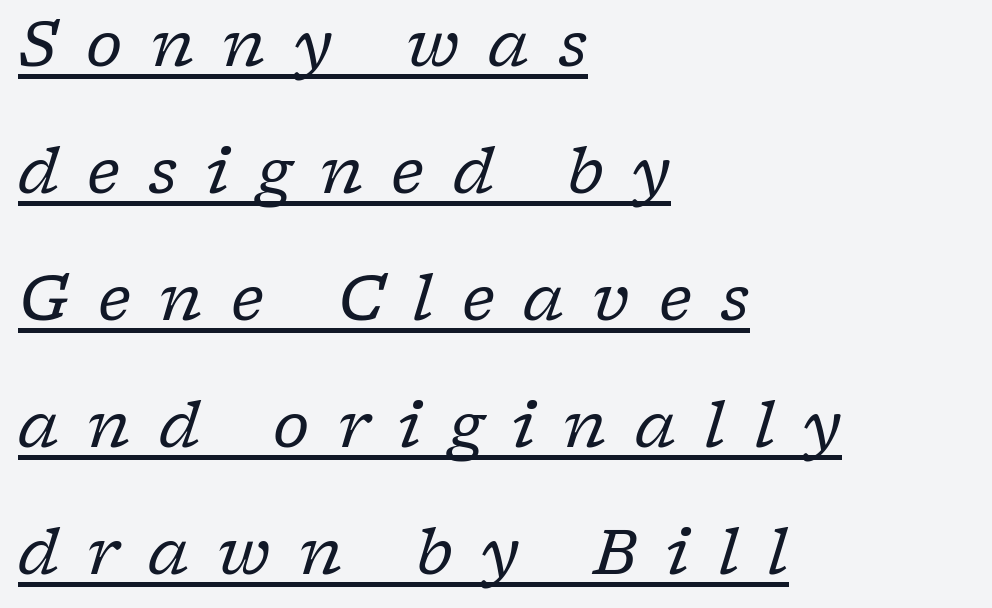
A typesetter would mark this as italic. This sample trades compactness for vertical openness between lines. Is there an underline? Yes — a line sits under the letters. Note the varied advance widths — an 'i' is clearly narrower than an 'm'. The type family on display is of the serif kind.
